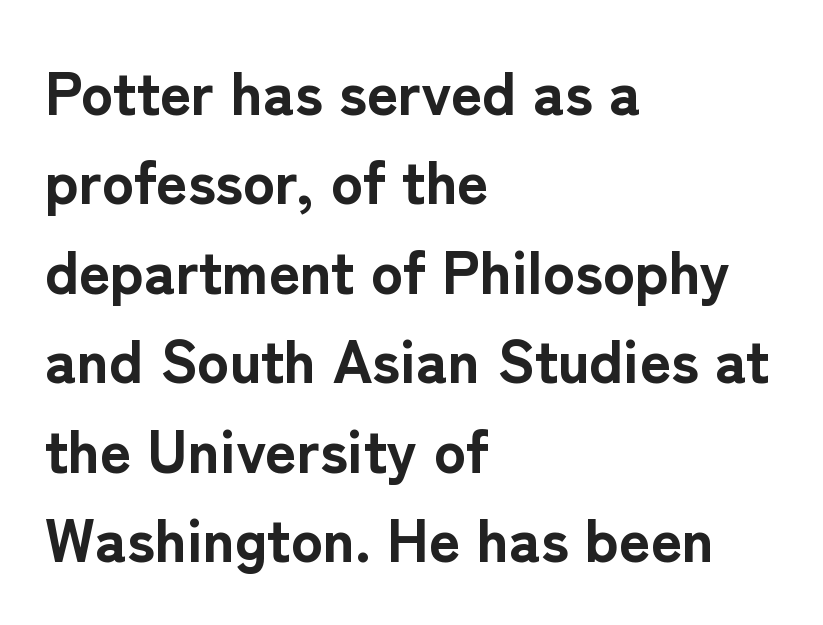
The image shows 60 px bold sans-serif type, upright; set left-aligned, normal line spacing (1.49x), normal letter spacing, not underlined; low stroke contrast and a medium x-height.
